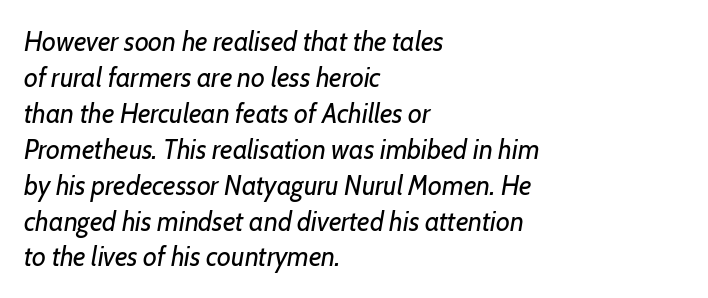
{"italic": "yes", "lean": "right", "slant_degrees": 7, "bold": "no", "underline": "no", "align": "left", "line_spacing": "normal", "line_spacing_ratio": 1.33, "letter_spacing": "normal", "letter_spacing_em": 0.0, "glyph_px": 27}
